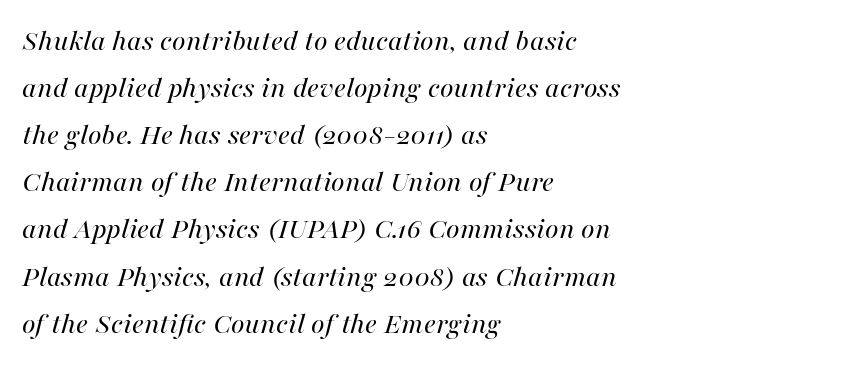
Q: Is the text bold? A: No.
Q: Is the text italic (slanted)? A: Yes, it leans right by about 16 degrees.
Q: Is the text underlined? A: No.
Q: How is the paragraph aligned? A: Left-aligned.
Q: Is the spacing between letters normal or unusually wide? A: Normal.
Q: Is the spacing between lines tight, normal or loose? A: Normal.
Q: Width (condensed, normal, or wide)? A: Normal.
Q: Stroke contrast? A: High.
Q: x-height? A: Medium.
Q: Monospaced? A: No.
